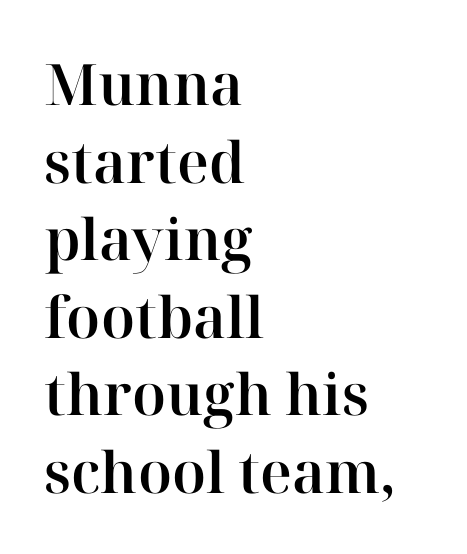
Q: Is the text italic (slanted)? A: No, it is upright.
Q: Is the typeface a serif or a sans-serif typeface? A: Serif.
Q: Is the text underlined? A: No.
Q: How is the paragraph aligned? A: Left-aligned.
Q: Is the spacing between letters normal or unusually wide? A: Normal.
Q: Is the spacing between lines tight, normal or loose? A: Normal.
Q: Width (condensed, normal, or wide)? A: Normal.
Q: Stroke contrast? A: High.
Q: x-height? A: Medium.
Q: Monospaced? A: No.
